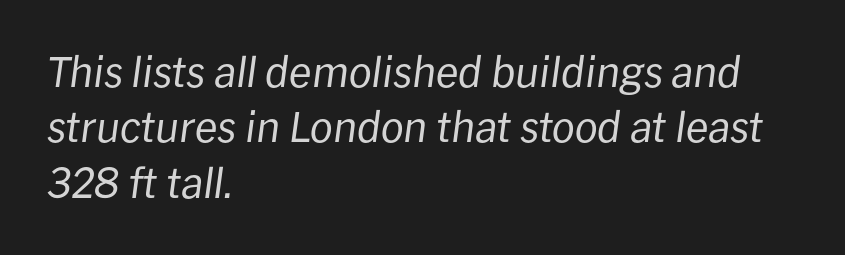
These lines are rendered in a variable-pitch font. Weight: not bold — regular or lighter. Italic? Definitely — the glyphs are oblique. The strip under each line holds only bare page. This rendering uses left alignment, leaving the right contour irregular. The letterforms sit shoulder to shoulder at normal distance.
